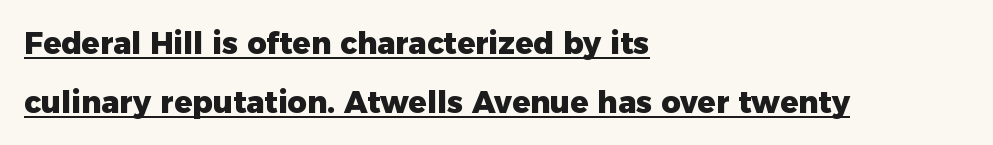
Q: Is the text bold? A: Yes.
Q: Is the text italic (slanted)? A: No, it is upright.
Q: Is the typeface a serif or a sans-serif typeface? A: Sans-serif.
Q: Is the text underlined? A: Yes.
Q: How is the paragraph aligned? A: Left-aligned.
Q: Is the spacing between letters normal or unusually wide? A: Normal.
Q: Is the spacing between lines tight, normal or loose? A: Loose.
Q: Width (condensed, normal, or wide)? A: Normal.
Q: Stroke contrast? A: Low.
Q: x-height? A: Medium.
Q: Monospaced? A: No.
